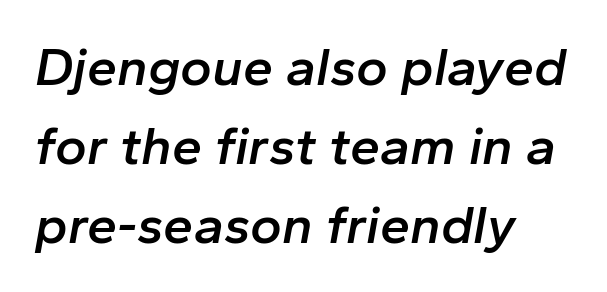
Every row of glyphs begins at an identical x-position on the left. Lines of text with bare space underneath. The passage shown is typed in a proportional face where columns would drift. These lines carry some extra weight — a demibold, not a full bold. The letters sit at their default tracking, neither squeezed nor spread. Compared with ordinary roman type, these characters are visibly tilted.
